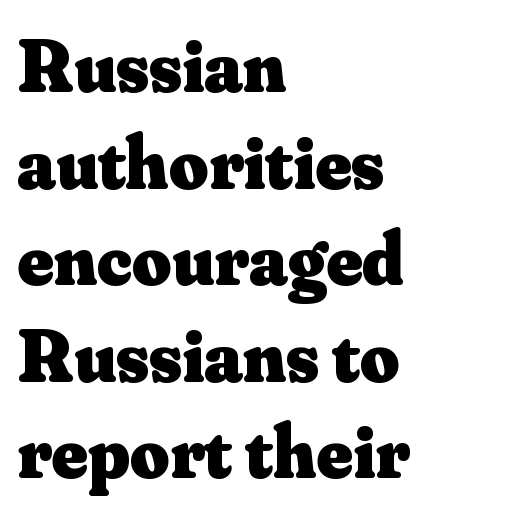
{"serif": "yes", "italic": "no", "bold": "yes", "weight": "heavy", "width": "normal", "stroke_contrast": "medium", "x_height": "small", "monospaced": "no", "underline": "no", "align": "left", "line_spacing": "normal", "line_spacing_ratio": 1.27, "letter_spacing": "normal", "letter_spacing_em": 0.0, "glyph_px": 76}
